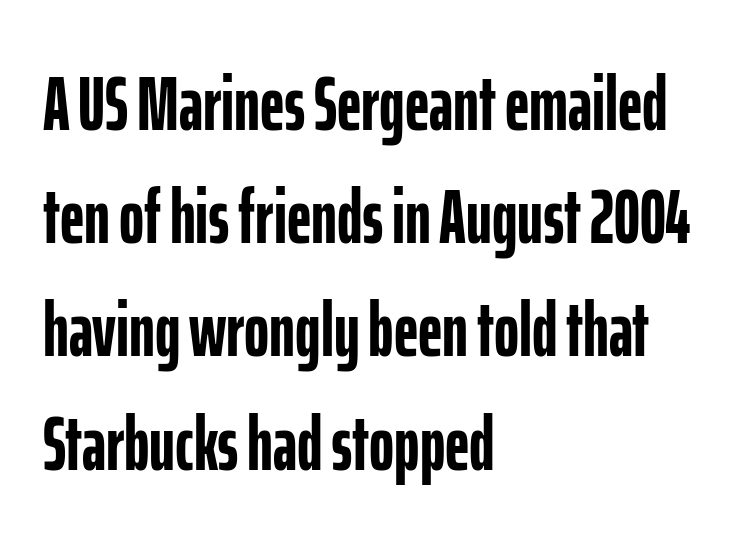
Q: Is the text bold? A: Yes.
Q: Is the text italic (slanted)? A: No, it is upright.
Q: Is the typeface a serif or a sans-serif typeface? A: Sans-serif.
Q: Is the text underlined? A: No.
Q: How is the paragraph aligned? A: Left-aligned.
Q: Is the spacing between letters normal or unusually wide? A: Normal.
Q: Is the spacing between lines tight, normal or loose? A: Normal.
Q: Width (condensed, normal, or wide)? A: Condensed.
Q: Stroke contrast? A: Low.
Q: x-height? A: Medium.
Q: Monospaced? A: No.
